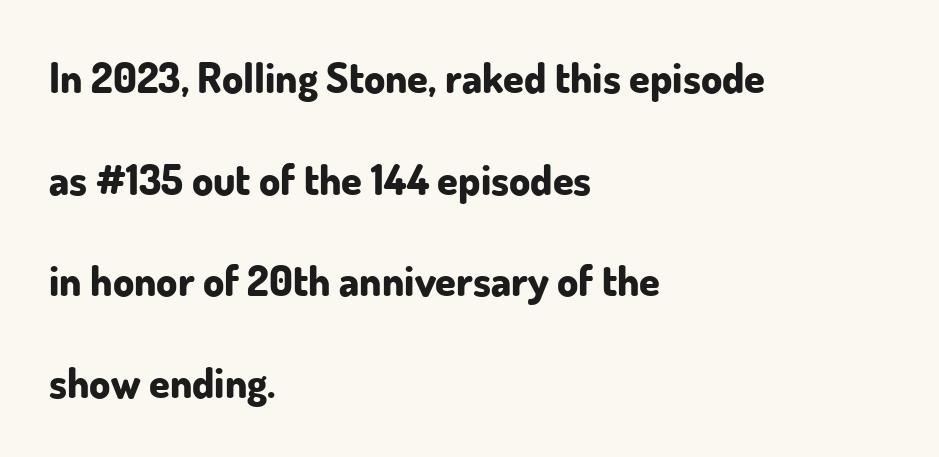
The image shows 42 px bold sans-serif type, upright; set left-aligned, loose line spacing (2.42x), normal letter spacing, not underlined; low stroke contrast and a small x-height.
